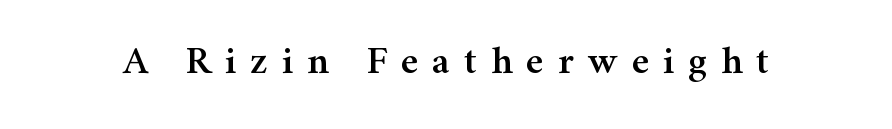
{"serif": "yes", "italic": "no", "width": "normal", "stroke_contrast": "medium", "x_height": "medium", "monospaced": "no", "underline": "no", "letter_spacing": "wide", "letter_spacing_em": 0.35, "glyph_px": 40}
